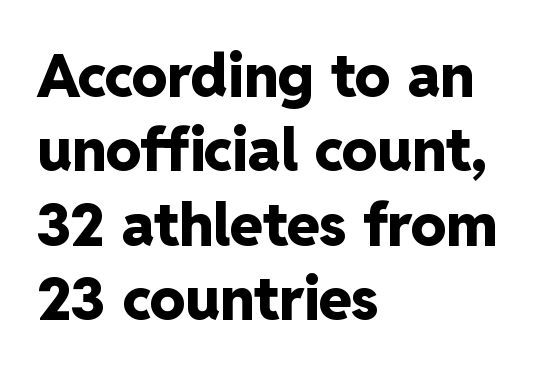
This sample uses a sans-serif face. This block has exactly the height ordinary leading produces. Each glyph is drawn with heavy, bold strokes. Is the block centered? No — it sits flush against the left margin. Decoration check: the copy has no underline.
